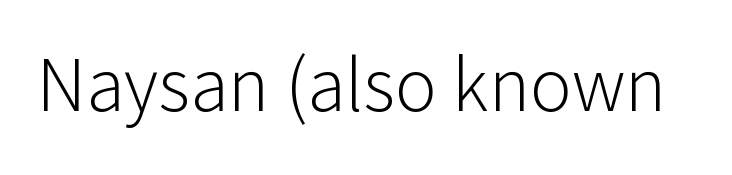
The font family rendered here belongs to the sans-serif group. Every stem runs plumb, perpendicular to the baseline. The letters advance in unequal steps, a hallmark of proportional type. The typeface has the unassuming heft of standard copy or less. Tracking value appears to be zero — textbook default spacing. The zone under the glyphs is completely vacant.
